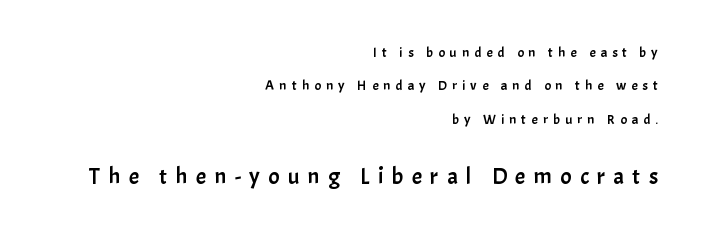
The image shows 23 px text type, upright; set right-aligned, loose line spacing (2.38x), unusually wide letter spacing (+0.36 em), not underlined; the second (bottom) block is 1.64x larger.
